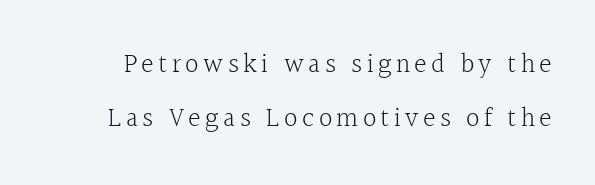
{"italic": "no", "bold": "no", "underline": "no", "line_spacing": "loose", "line_spacing_ratio": 2.01, "glyph_px": 27}
